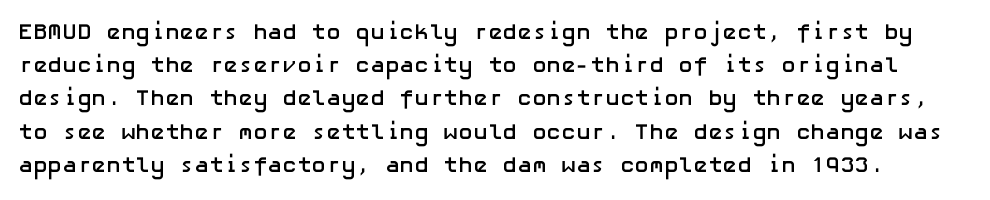
{"italic": "no", "bold": "yes", "underline": "no", "line_spacing": "normal", "line_spacing_ratio": 1.51, "letter_spacing": "normal", "letter_spacing_em": 0.0, "glyph_px": 22}
